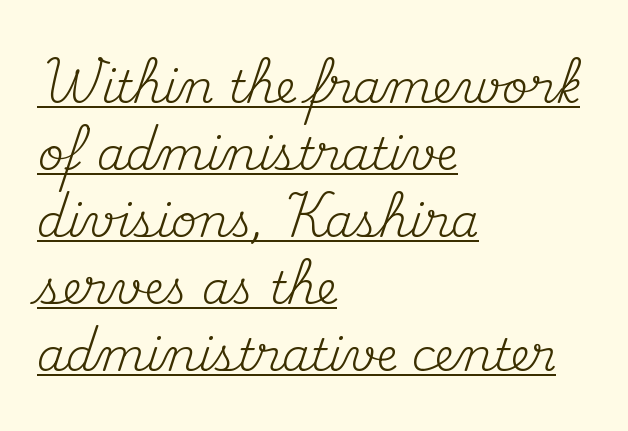
Q: Is the text bold? A: No.
Q: Is the text italic (slanted)? A: Yes.
Q: Is the typeface a serif or a sans-serif typeface? A: Serif.
Q: Is the text underlined? A: Yes.
Q: How is the paragraph aligned? A: Left-aligned.
Q: Is the spacing between letters normal or unusually wide? A: Normal.
Q: Is the spacing between lines tight, normal or loose? A: Normal.
Q: Width (condensed, normal, or wide)? A: Normal.
Q: Stroke contrast? A: Medium.
Q: x-height? A: Small.
Q: Monospaced? A: No.
